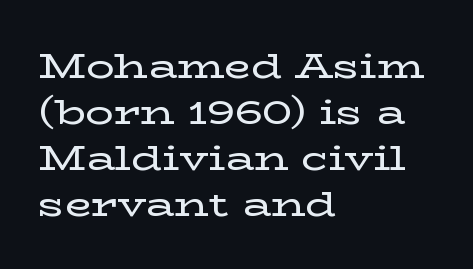
Q: Is the text italic (slanted)? A: No, it is upright.
Q: Is the typeface a serif or a sans-serif typeface? A: Serif.
Q: Is the text underlined? A: No.
Q: How is the paragraph aligned? A: Left-aligned.
Q: Is the spacing between letters normal or unusually wide? A: Normal.
Q: Is the spacing between lines tight, normal or loose? A: Normal.
Q: Width (condensed, normal, or wide)? A: Wide.
Q: Stroke contrast? A: Low.
Q: x-height? A: Medium.
Q: Monospaced? A: No.
